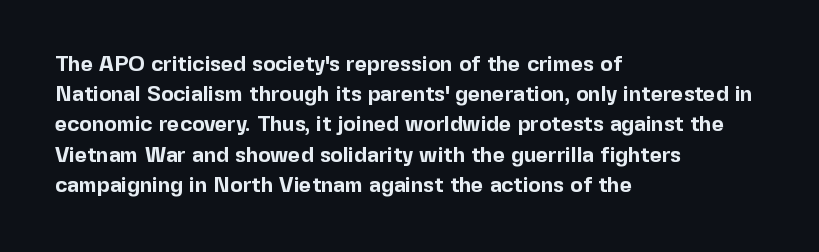
{"italic": "no", "bold": "yes", "underline": "no", "align": "left", "line_spacing": "normal", "line_spacing_ratio": 1.44, "letter_spacing": "normal", "letter_spacing_em": 0.0, "glyph_px": 21}
